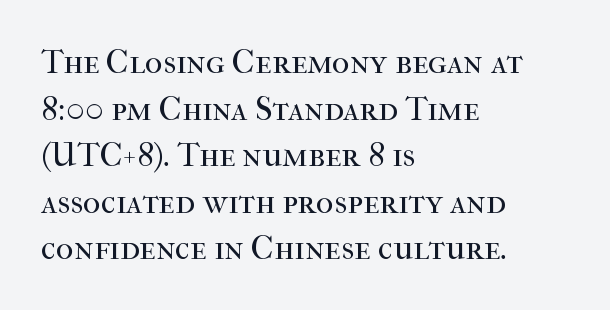
The image shows 34 px regular-weight serif type, upright; set left-aligned, normal line spacing (1.37x), normal letter spacing, not underlined; high stroke contrast and a medium x-height.
